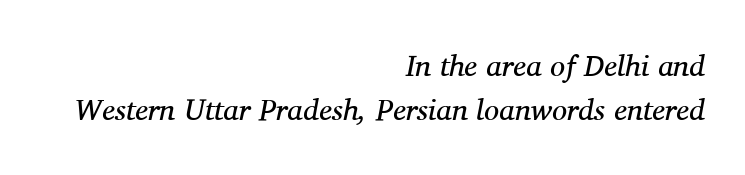
The image shows 30 px regular-weight serif type, italic (leaning right); set right-aligned, normal line spacing (1.48x), normal letter spacing, not underlined; medium stroke contrast and a medium x-height.
